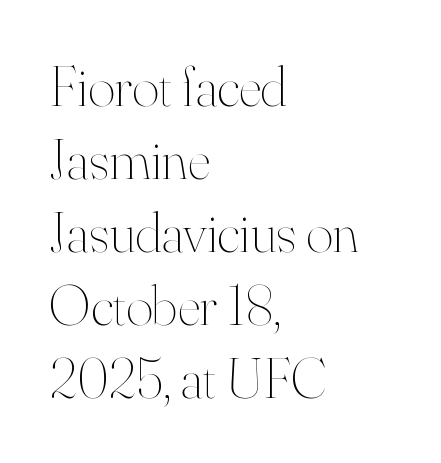
Q: Is the text bold? A: No.
Q: Is the text italic (slanted)? A: No, it is upright.
Q: Is the text underlined? A: No.
Q: How is the paragraph aligned? A: Left-aligned.
Q: Is the spacing between letters normal or unusually wide? A: Normal.
Q: Is the spacing between lines tight, normal or loose? A: Normal.
Q: Width (condensed, normal, or wide)? A: Normal.
Q: Stroke contrast? A: High.
Q: x-height? A: Small.
Q: Monospaced? A: No.
